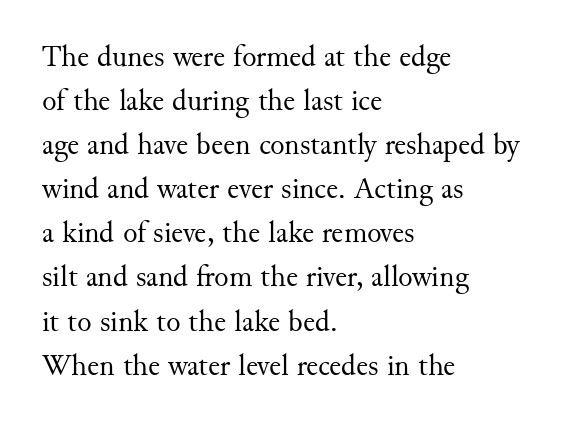
Q: Is the text bold? A: No.
Q: Is the text italic (slanted)? A: No, it is upright.
Q: Is the typeface a serif or a sans-serif typeface? A: Serif.
Q: Is the text underlined? A: No.
Q: How is the paragraph aligned? A: Left-aligned.
Q: Is the spacing between letters normal or unusually wide? A: Normal.
Q: Is the spacing between lines tight, normal or loose? A: Normal.
Q: Width (condensed, normal, or wide)? A: Normal.
Q: Stroke contrast? A: Medium.
Q: x-height? A: Small.
Q: Monospaced? A: No.
